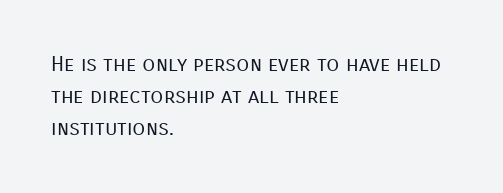
The image shows 21 px text type, upright; set left-aligned, normal line spacing (1.53x), normal letter spacing, not underlined.
